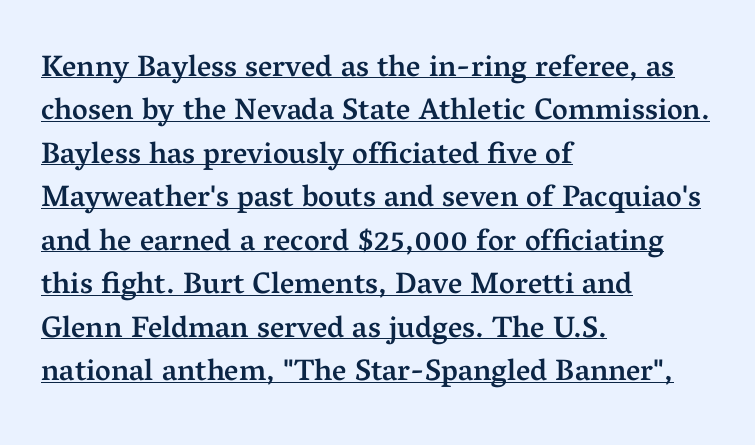
Leading matches the norm, producing a regular column. Type style note: has serifs. This sample carries an underscore along the baseline area. It's the straight-up-and-down kind of type. Letter spacing: default.
